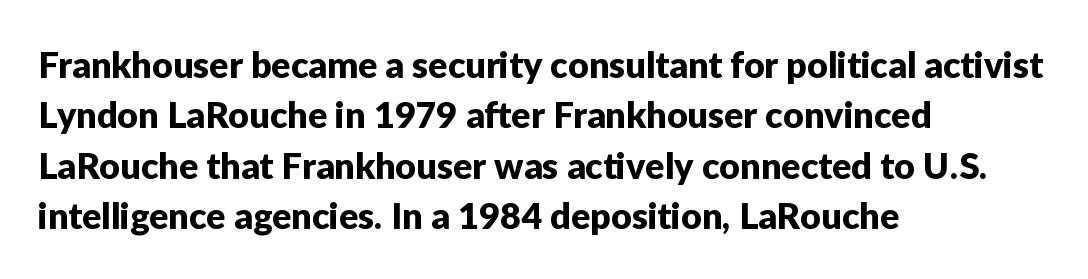
The image shows 36 px sans-serif type, upright; set left-aligned, normal line spacing (1.4x), normal letter spacing, not underlined; low stroke contrast and a medium x-height.
